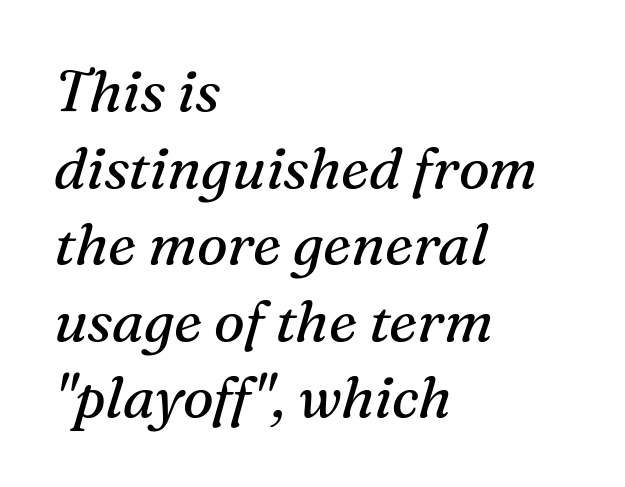
{"serif": "yes", "italic": "yes", "lean": "right", "slant_degrees": 16, "bold": "no", "weight": "regular", "width": "normal", "stroke_contrast": "medium", "x_height": "medium", "monospaced": "no", "underline": "no", "align": "left", "line_spacing": "normal", "line_spacing_ratio": 1.32, "letter_spacing": "normal", "letter_spacing_em": 0.0, "glyph_px": 58}
